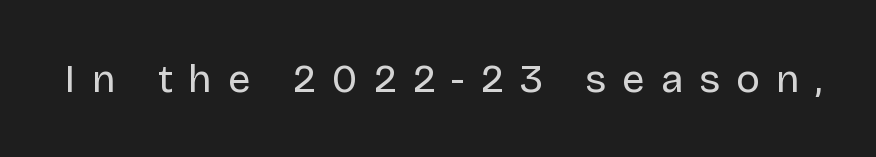
Q: Is the text bold? A: No.
Q: Is the text italic (slanted)? A: No, it is upright.
Q: Is the typeface a serif or a sans-serif typeface? A: Sans-serif.
Q: Is the text underlined? A: No.
Q: Is the spacing between letters normal or unusually wide? A: Unusually wide.
Q: Width (condensed, normal, or wide)? A: Normal.
Q: Stroke contrast? A: Low.
Q: x-height? A: Large.
Q: Monospaced? A: No.
